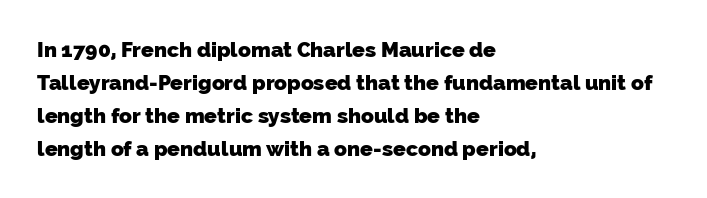
Compared with a centered layout, this one pins lines to the left instead. Letter spacing: default. Type without underlining. Heavy-handed strokes throughout: this text is bold. Students, observe: this is what conventionally led text looks like.
